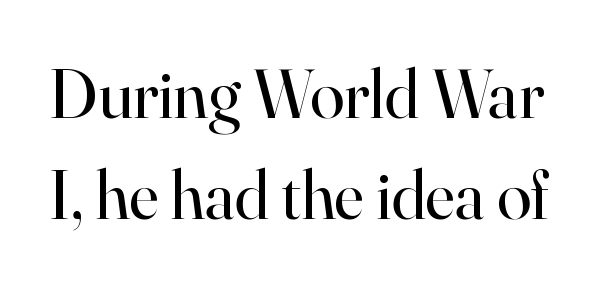
{"serif": "yes", "italic": "no", "bold": "no", "weight": "regular", "width": "normal", "stroke_contrast": "high", "x_height": "small", "monospaced": "no", "underline": "no", "line_spacing": "normal", "line_spacing_ratio": 1.44, "letter_spacing": "normal", "letter_spacing_em": 0.0, "glyph_px": 70}
